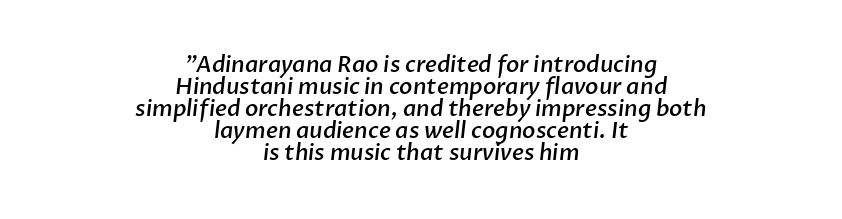
Short and long lines alike share a common midpoint. Emphasis by weight is partial: semibold. The rendering keeps characters at their native spacing. This sample trades vertical openness for compactness between lines.
